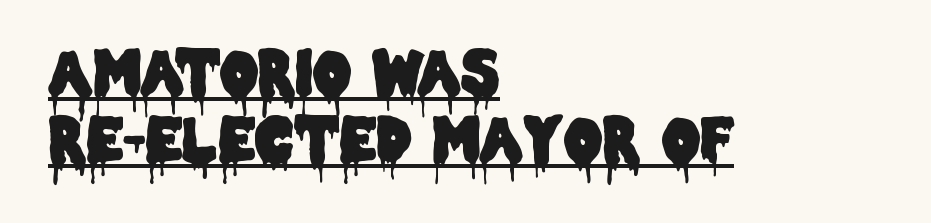
The image shows 60 px condensed sans-serif type, upright; set left-aligned, tight line spacing (1.11x), normal letter spacing, underlined; low stroke contrast and a large x-height.
